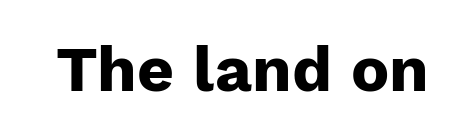
The image shows 64 px heavy sans-serif type, upright; set normal letter spacing, not underlined; low stroke contrast and a medium x-height.
